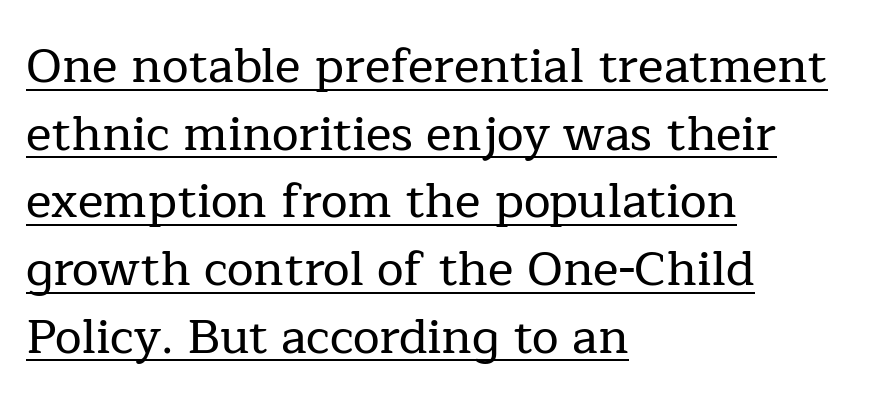
{"serif": "yes", "italic": "no", "width": "normal", "stroke_contrast": "low", "x_height": "medium", "monospaced": "no", "underline": "yes", "align": "left", "line_spacing": "normal", "line_spacing_ratio": 1.41, "letter_spacing": "normal", "letter_spacing_em": 0.0, "glyph_px": 48}
